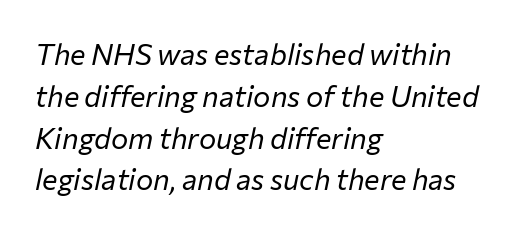
The image shows 29 px regular-weight type, italic (leaning right); set left-aligned, normal line spacing (1.44x), normal letter spacing, not underlined; low stroke contrast and a medium x-height.
